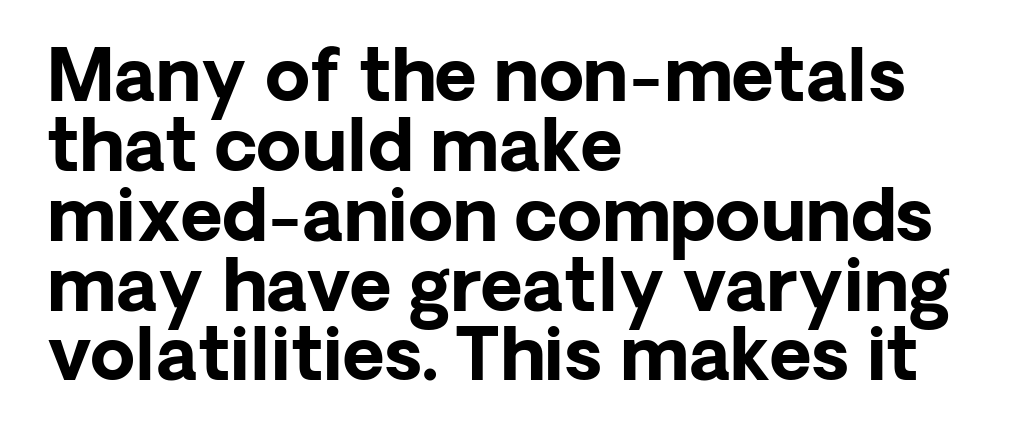
Characters follow at the spacing the type designer built in. Underlining? Definitely not there. You could not count columns in this text — the font is proportionally spaced. Pretty heavy lettering here — definitely bold.
